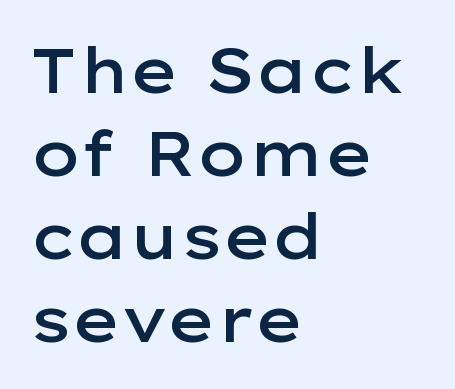
Note the varied advance widths — an 'i' is clearly narrower than an 'm'. Stroke terminals: plain, sans-serif. Horizontal alignment here is leftward, the default for most running prose. Plain, unruled lines of type.
